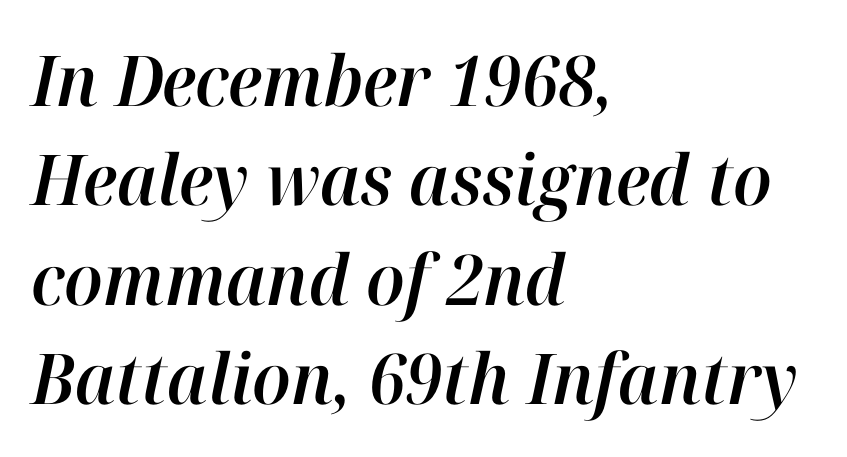
Q: Is the text italic (slanted)? A: Yes, it leans right by about 12 degrees.
Q: Is the text underlined? A: No.
Q: How is the paragraph aligned? A: Left-aligned.
Q: Is the spacing between letters normal or unusually wide? A: Normal.
Q: Is the spacing between lines tight, normal or loose? A: Normal.
Q: Width (condensed, normal, or wide)? A: Normal.
Q: Stroke contrast? A: High.
Q: x-height? A: Medium.
Q: Monospaced? A: No.
